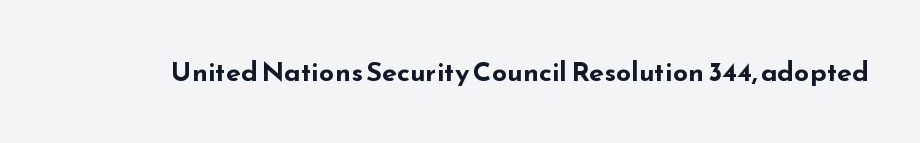
The image shows 27 px bold type, upright; set normal letter spacing, not underlined.
